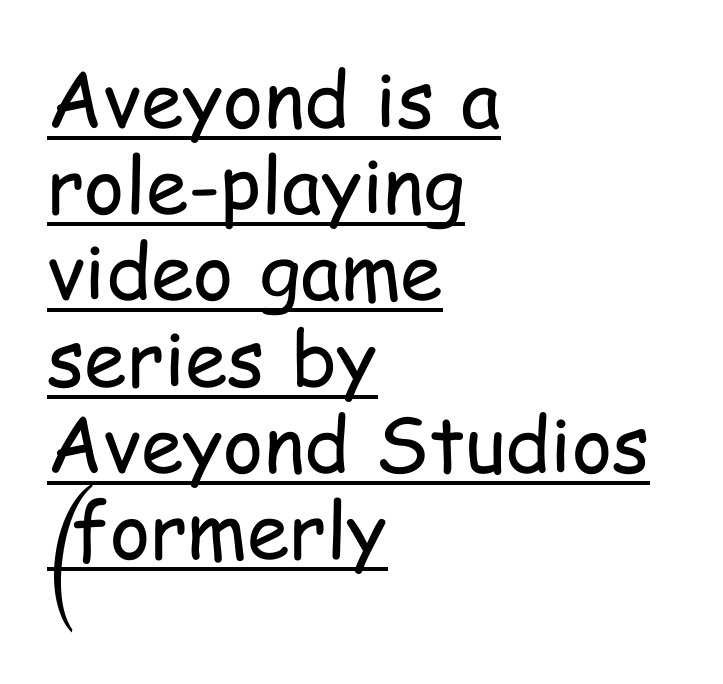
{"serif": "no", "italic": "no", "bold": "no", "weight": "regular", "width": "condensed", "stroke_contrast": "low", "x_height": "medium", "monospaced": "no", "underline": "yes", "align": "left", "line_spacing": "tight", "line_spacing_ratio": 1.12, "letter_spacing": "normal", "letter_spacing_em": 0.0, "glyph_px": 77}
